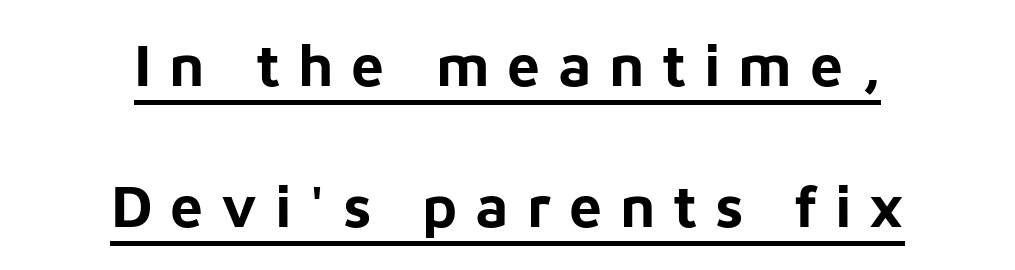
Q: Is the text bold? A: Yes.
Q: Is the text italic (slanted)? A: No, it is upright.
Q: Is the typeface a serif or a sans-serif typeface? A: Sans-serif.
Q: Is the text underlined? A: Yes.
Q: How is the paragraph aligned? A: Centered.
Q: Is the spacing between letters normal or unusually wide? A: Unusually wide.
Q: Is the spacing between lines tight, normal or loose? A: Loose.
Q: Width (condensed, normal, or wide)? A: Normal.
Q: Stroke contrast? A: Low.
Q: x-height? A: Medium.
Q: Monospaced? A: No.
